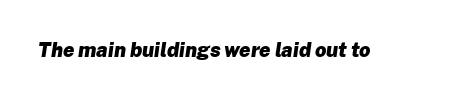
The image shows 20 px bold type, italic (leaning right); set normal letter spacing, not underlined.
